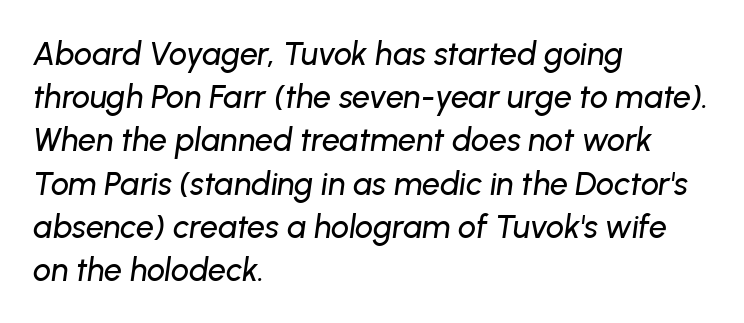
{"italic": "yes", "lean": "right", "slant_degrees": 8, "width": "normal", "stroke_contrast": "low", "x_height": "medium", "monospaced": "no", "underline": "no", "align": "left", "line_spacing": "normal", "line_spacing_ratio": 1.35, "letter_spacing": "normal", "letter_spacing_em": 0.0, "glyph_px": 32}
